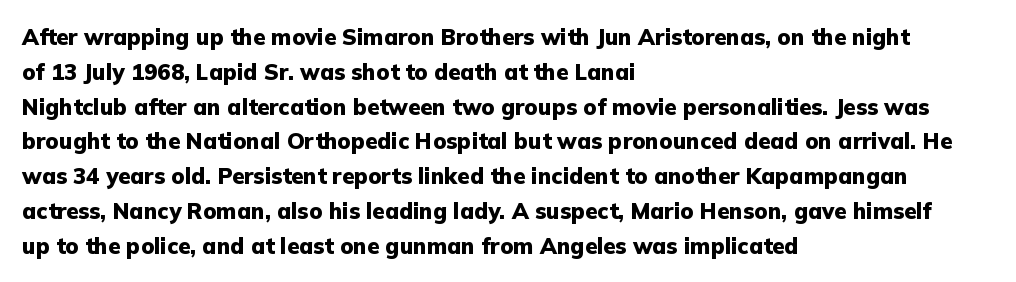
One-word summary of the alignment: left. Characters remain perfectly vertical along every line. Words float on clear page, feet unadorned. Look at the tracking — it's just the regular setting, nothing added.
